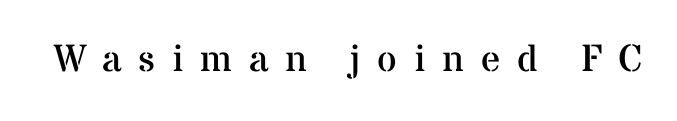
Q: Is the text bold? A: No.
Q: Is the text italic (slanted)? A: No, it is upright.
Q: Is the typeface a serif or a sans-serif typeface? A: Serif.
Q: Is the text underlined? A: No.
Q: Is the spacing between letters normal or unusually wide? A: Unusually wide.
Q: Width (condensed, normal, or wide)? A: Normal.
Q: Stroke contrast? A: Medium.
Q: x-height? A: Medium.
Q: Monospaced? A: No.
